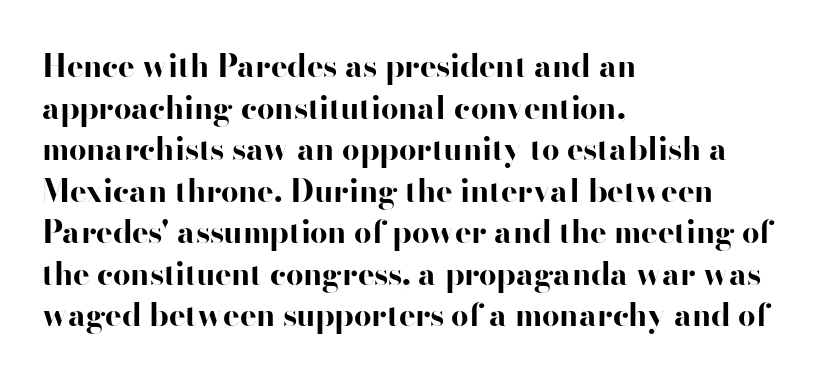
Q: Is the text bold? A: Yes.
Q: Is the text italic (slanted)? A: No, it is upright.
Q: Is the typeface a serif or a sans-serif typeface? A: Sans-serif.
Q: Is the text underlined? A: No.
Q: How is the paragraph aligned? A: Left-aligned.
Q: Is the spacing between letters normal or unusually wide? A: Normal.
Q: Is the spacing between lines tight, normal or loose? A: Normal.
Q: Width (condensed, normal, or wide)? A: Wide.
Q: Stroke contrast? A: High.
Q: x-height? A: Small.
Q: Monospaced? A: No.
